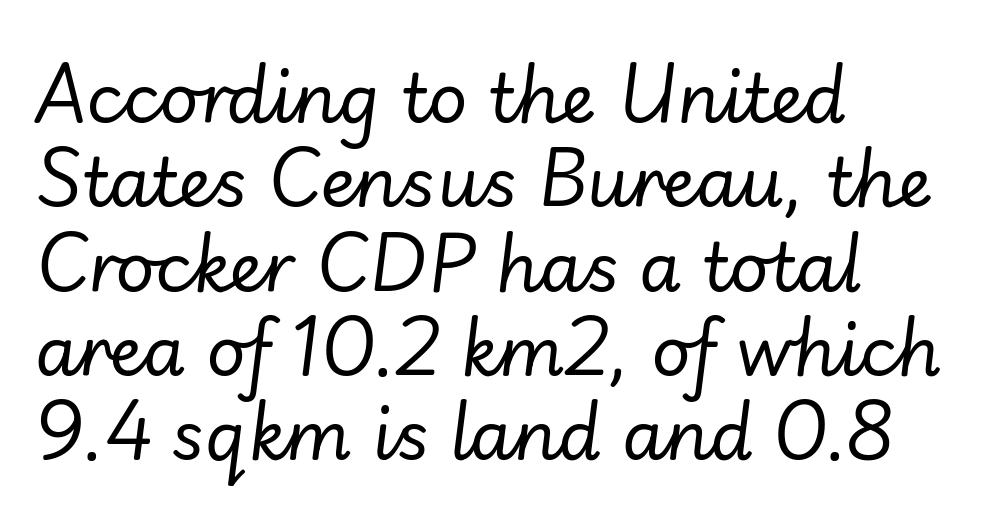
Q: Is the text bold? A: No.
Q: Is the text italic (slanted)? A: Yes, it leans right by about 7 degrees.
Q: Is the text underlined? A: No.
Q: How is the paragraph aligned? A: Left-aligned.
Q: Is the spacing between letters normal or unusually wide? A: Normal.
Q: Width (condensed, normal, or wide)? A: Normal.
Q: Stroke contrast? A: Low.
Q: x-height? A: Small.
Q: Monospaced? A: No.
